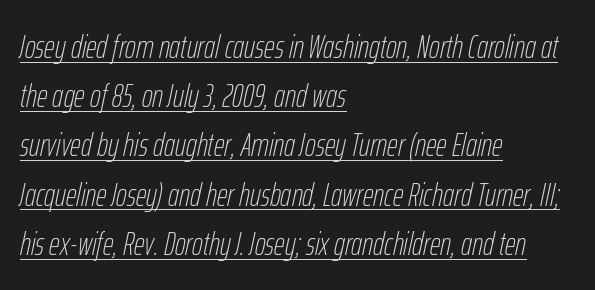
A baseline rule has been typeset under these characters. Ink coverage per letter is moderate at most. The face used here is proportionally spaced, like ordinary book or web type. The leading is moderate, giving the passage an even texture. If you drew a ruler down the left edge, every line would touch it.
